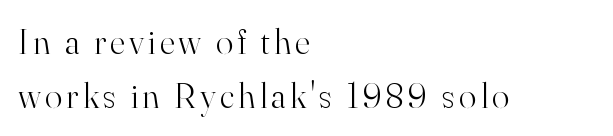
The image shows 36 px light serif type, upright; set left-aligned, normal line spacing (1.5x), not underlined; high stroke contrast and a small x-height.
